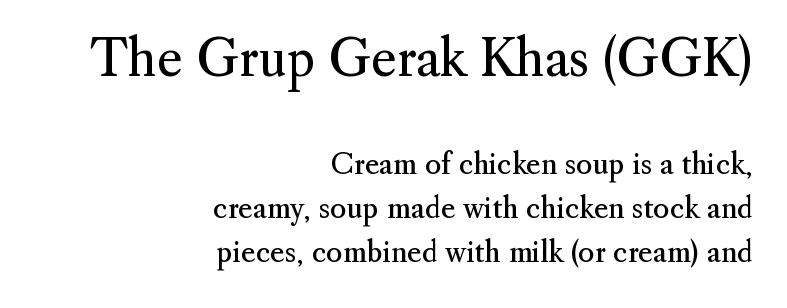
{"serif": "yes", "italic": "no", "bold": "no", "weight": "regular", "width": "normal", "stroke_contrast": "medium", "x_height": "small", "monospaced": "no", "underline": "no", "align": "right", "line_spacing": "normal", "line_spacing_ratio": 1.57, "letter_spacing": "normal", "letter_spacing_em": 0.0, "larger_block": "first", "size_ratio": 1.75, "glyph_px": 49}
